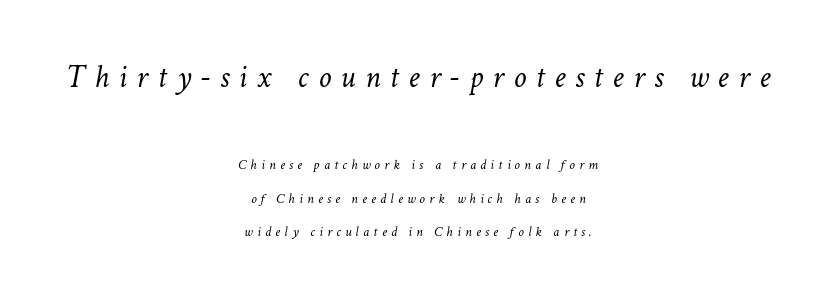
Q: Is the text bold? A: No.
Q: Is the text italic (slanted)? A: Yes, it leans right by about 11 degrees.
Q: Is the text underlined? A: No.
Q: How is the paragraph aligned? A: Centered.
Q: Is the spacing between letters normal or unusually wide? A: Unusually wide.
Q: Is the spacing between lines tight, normal or loose? A: Loose.
Q: Which block of text is set in a larger size, the first (top) or the second (bottom)? A: The first (top) one.
Q: Width (condensed, normal, or wide)? A: Normal.
Q: Stroke contrast? A: Low.
Q: x-height? A: Medium.
Q: Monospaced? A: No.
